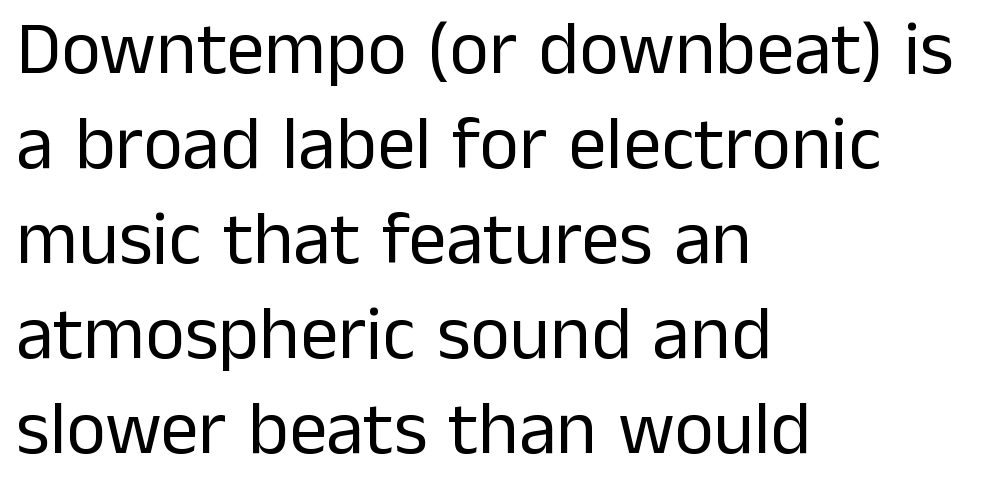
The image shows 76 px regular-weight sans-serif type, upright; set left-aligned, normal line spacing (1.25x), normal letter spacing, not underlined; low stroke contrast and a medium x-height.
